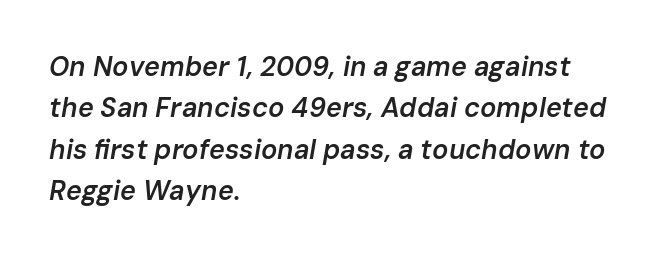
The image shows 27 px text type, italic (leaning right); set left-aligned, normal line spacing (1.53x), normal letter spacing, not underlined.
